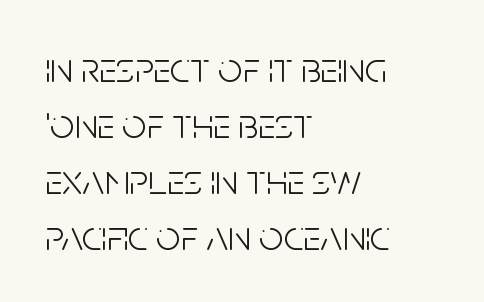
The image shows 43 px light, condensed sans-serif type, upright; set left-aligned, normal line spacing (1.3x), normal letter spacing, not underlined; low stroke contrast and a large x-height.
